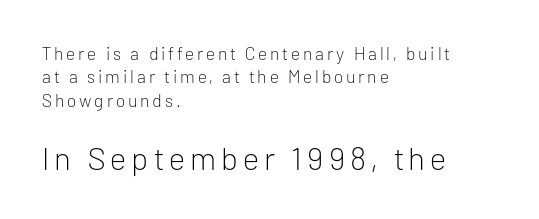
{"serif": "no", "italic": "no", "bold": "no", "weight": "light", "width": "normal", "stroke_contrast": "low", "x_height": "medium", "monospaced": "no", "underline": "no", "align": "left", "line_spacing": "normal", "line_spacing_ratio": 1.3, "larger_block": "second", "size_ratio": 1.78, "glyph_px": 32}
